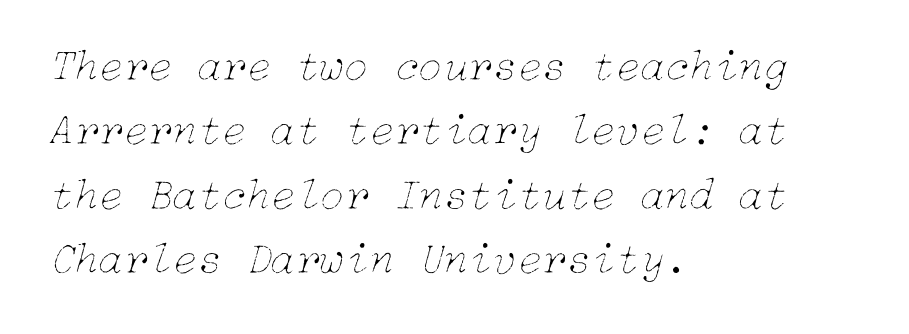
The image shows 45 px thin type, italic (leaning right); set left-aligned, normal line spacing (1.43x), normal letter spacing, not underlined; low stroke contrast and a medium x-height.
